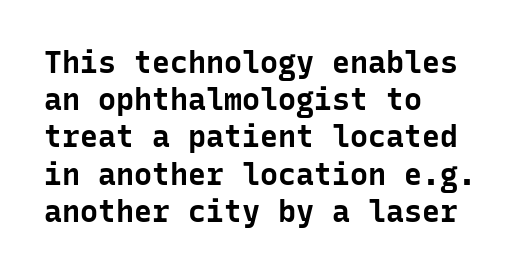
The image shows 30 px bold sans-serif type, upright, monospaced; set left-aligned, line spacing 1.24x, normal letter spacing, not underlined; low stroke contrast and a medium x-height.
